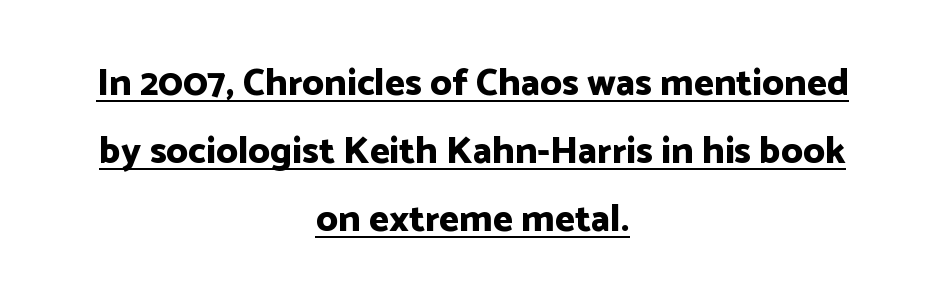
The image shows 38 px bold sans-serif type, upright; set centered, line spacing 1.79x, normal letter spacing, underlined; low stroke contrast and a medium x-height.
